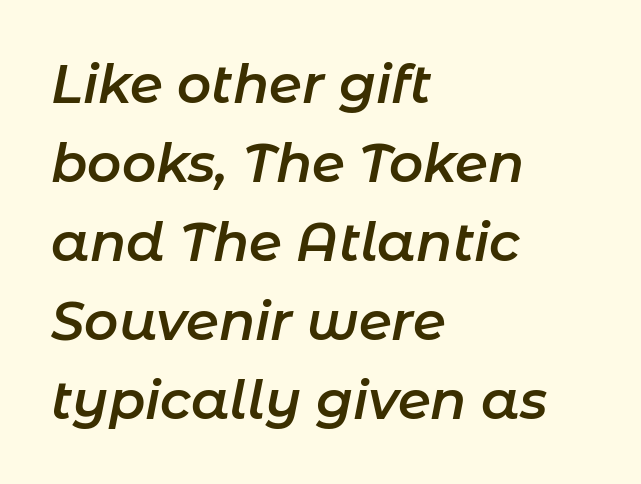
Q: Is the text bold? A: Semi-bold.
Q: Is the text italic (slanted)? A: Yes, it leans right by about 11 degrees.
Q: Is the text underlined? A: No.
Q: How is the paragraph aligned? A: Left-aligned.
Q: Is the spacing between letters normal or unusually wide? A: Normal.
Q: Is the spacing between lines tight, normal or loose? A: Normal.
Q: Width (condensed, normal, or wide)? A: Normal.
Q: Stroke contrast? A: Low.
Q: x-height? A: Medium.
Q: Monospaced? A: No.
